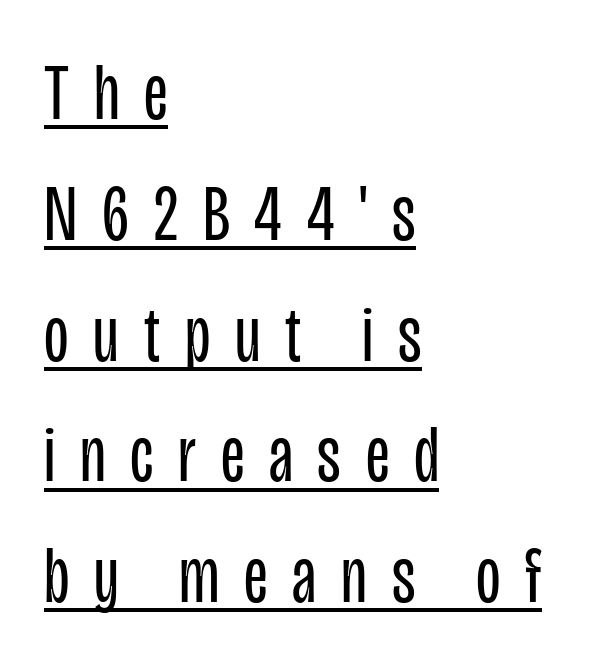
The image shows 80 px regular-weight, condensed sans-serif type, upright; set left-aligned, normal line spacing (1.51x), unusually wide letter spacing (+0.31 em), underlined; low stroke contrast and a large x-height.
